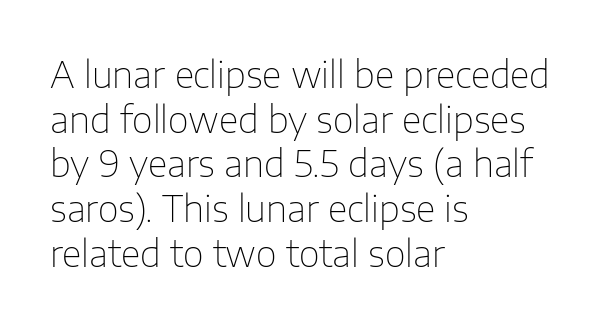
{"serif": "no", "italic": "no", "bold": "no", "weight": "thin", "width": "normal", "stroke_contrast": "low", "x_height": "medium", "monospaced": "no", "underline": "no", "align": "left", "line_spacing_ratio": 1.24, "letter_spacing": "normal", "letter_spacing_em": 0.0, "glyph_px": 36}
